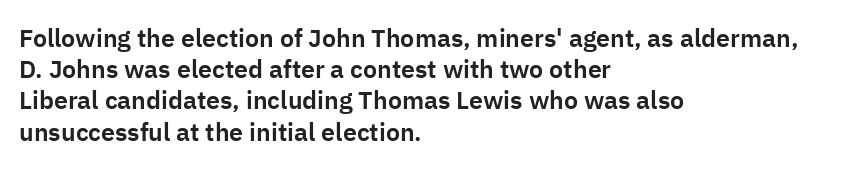
Q: Is the text italic (slanted)? A: No, it is upright.
Q: Is the text underlined? A: No.
Q: How is the paragraph aligned? A: Left-aligned.
Q: Is the spacing between letters normal or unusually wide? A: Normal.
Q: Is the spacing between lines tight, normal or loose? A: Normal.
